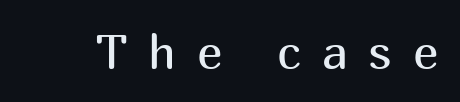
The image shows 48 px regular-weight sans-serif type, upright; set unusually wide letter spacing (+0.43 em), not underlined; medium stroke contrast and a medium x-height.
